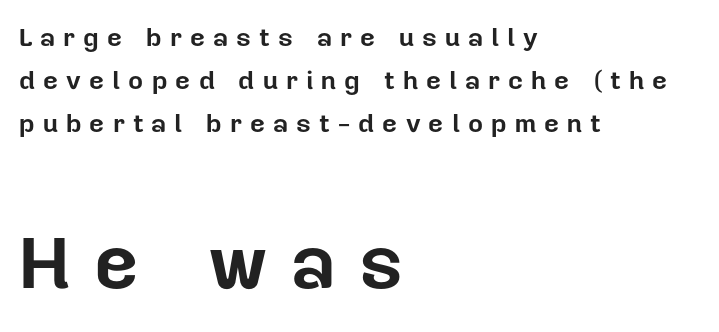
The image shows 77 px bold sans-serif type, upright; set left-aligned, normal line spacing (1.65x), unusually wide letter spacing (+0.31 em), not underlined; the second (bottom) block is 2.96x larger; low stroke contrast and a medium x-height.
